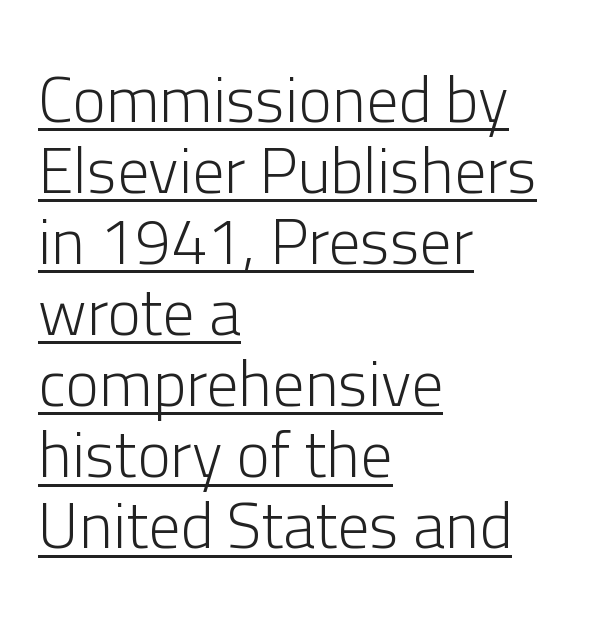
Q: Is the text bold? A: No.
Q: Is the text italic (slanted)? A: No, it is upright.
Q: Is the typeface a serif or a sans-serif typeface? A: Sans-serif.
Q: Is the text underlined? A: Yes.
Q: How is the paragraph aligned? A: Left-aligned.
Q: Is the spacing between letters normal or unusually wide? A: Normal.
Q: Is the spacing between lines tight, normal or loose? A: Tight.
Q: Width (condensed, normal, or wide)? A: Normal.
Q: Stroke contrast? A: Low.
Q: x-height? A: Medium.
Q: Monospaced? A: No.
